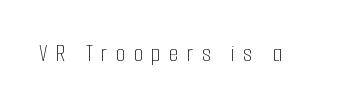
The image shows 24 px text type, upright; set unusually wide letter spacing (+0.35 em), not underlined.
